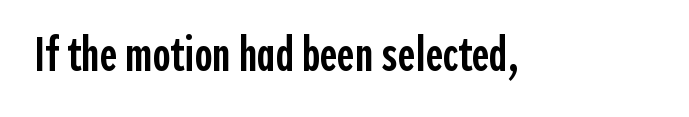
Check under the words: just untouched page. Between one letter and the next there's only the usual sliver of space. Slightly chunky letters — semibold, I'd say, not full bold. Posture: vertical. What kind of face is this? One without serifs — a sans. A typesetter would call this proportional, since set widths differ per character.
